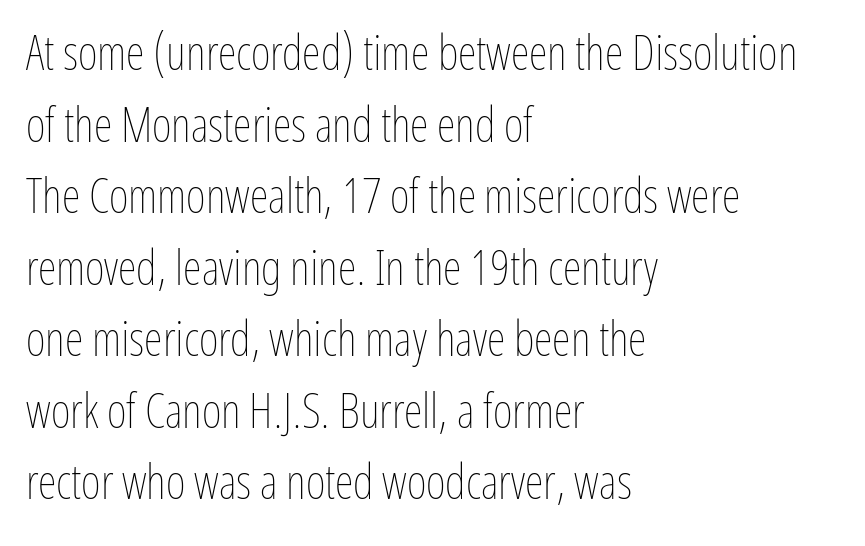
{"italic": "no", "bold": "no", "weight": "thin", "width": "condensed", "stroke_contrast": "low", "x_height": "medium", "monospaced": "no", "underline": "no", "align": "left", "line_spacing": "normal", "line_spacing_ratio": 1.49, "letter_spacing": "normal", "letter_spacing_em": 0.0, "glyph_px": 48}
